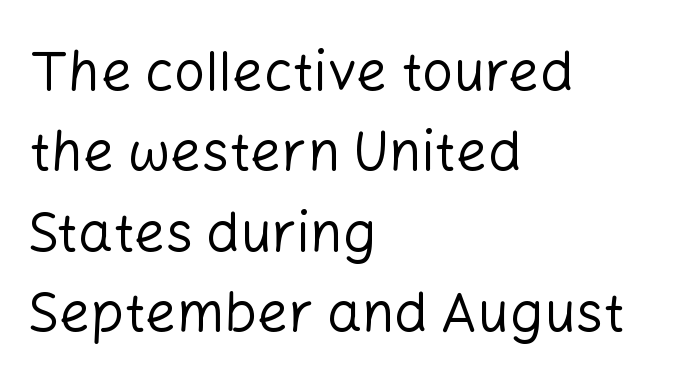
Honestly, the row spacing looks completely unremarkable. These lines are rendered in a variable-pitch font. The strokes are not fattened; the text isn't bold. Letterform terminals end flat and unadorned throughout the passage. Beneath every word, the page is bare.
